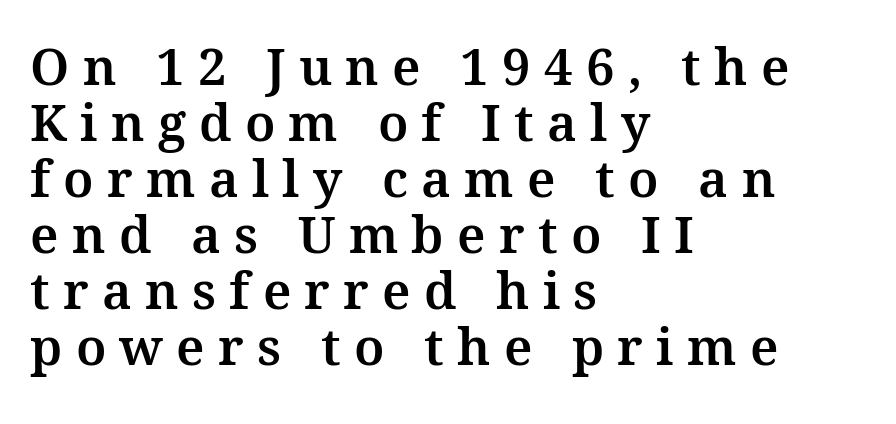
The paragraph shown leans on its left margin. Each word looks stretched out because of the extra space between its letters. Every character sits straight up, as roman type does. The words here are not underlined.
